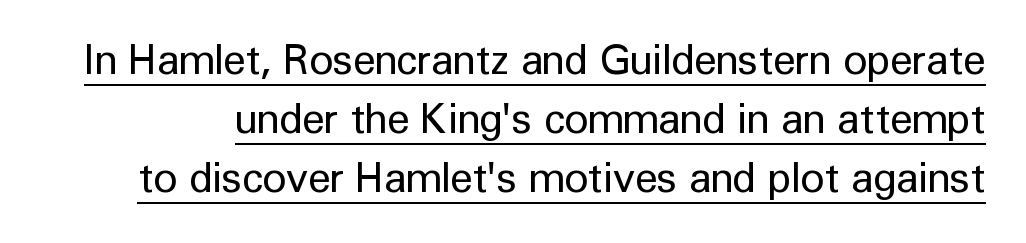
Caption: standard tracking, unaltered. Students, observe the line beneath the letters — that is underlining. The type sits square on the baseline with zero lean. Weight: in the light-to-regular range. This is sans-serif lettering, the kind often seen on screens and signage. Here the designer chose a conventional face with non-uniform glyph widths.
